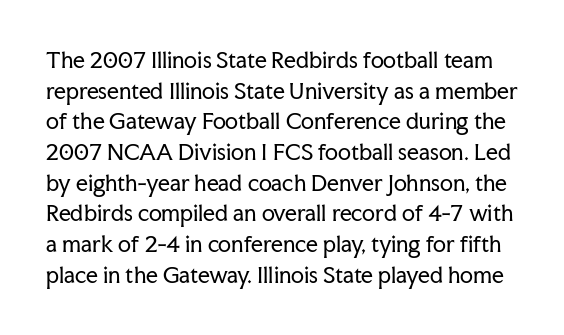
Q: Is the text bold? A: No.
Q: Is the text italic (slanted)? A: No, it is upright.
Q: Is the text underlined? A: No.
Q: Is the spacing between letters normal or unusually wide? A: Normal.
Q: Is the spacing between lines tight, normal or loose? A: Normal.
